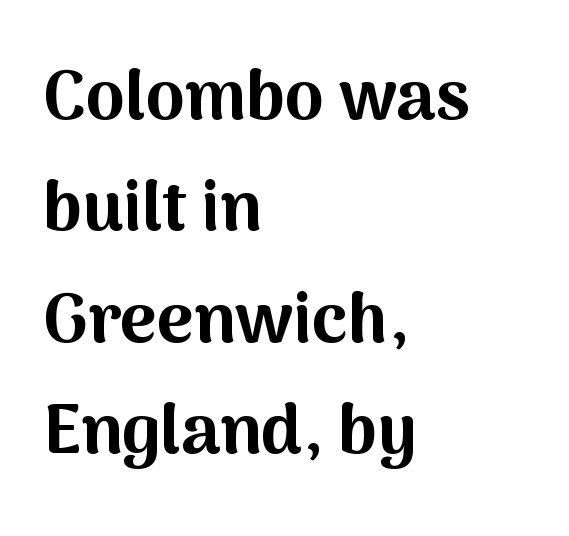
Nobody touched the tracking dial on this one. The typesetter chose a ragged-right arrangement here. You can tell from the bare stems that sans-serif type was used. Type without underlining. The sample has been set heavy, in full bold.
